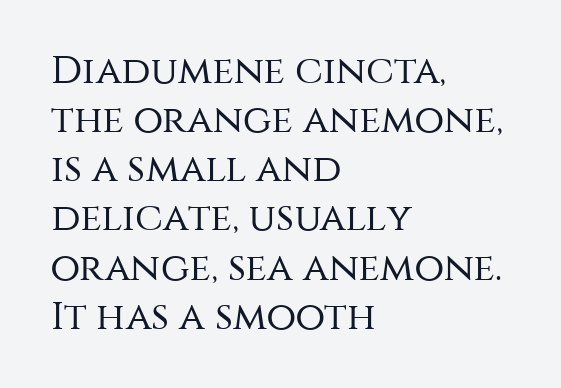
Q: Is the text bold? A: No.
Q: Is the text italic (slanted)? A: No, it is upright.
Q: Is the typeface a serif or a sans-serif typeface? A: Sans-serif.
Q: Is the text underlined? A: No.
Q: How is the paragraph aligned? A: Left-aligned.
Q: Is the spacing between letters normal or unusually wide? A: Normal.
Q: Is the spacing between lines tight, normal or loose? A: Normal.
Q: Width (condensed, normal, or wide)? A: Normal.
Q: Stroke contrast? A: Medium.
Q: x-height? A: Large.
Q: Monospaced? A: No.
